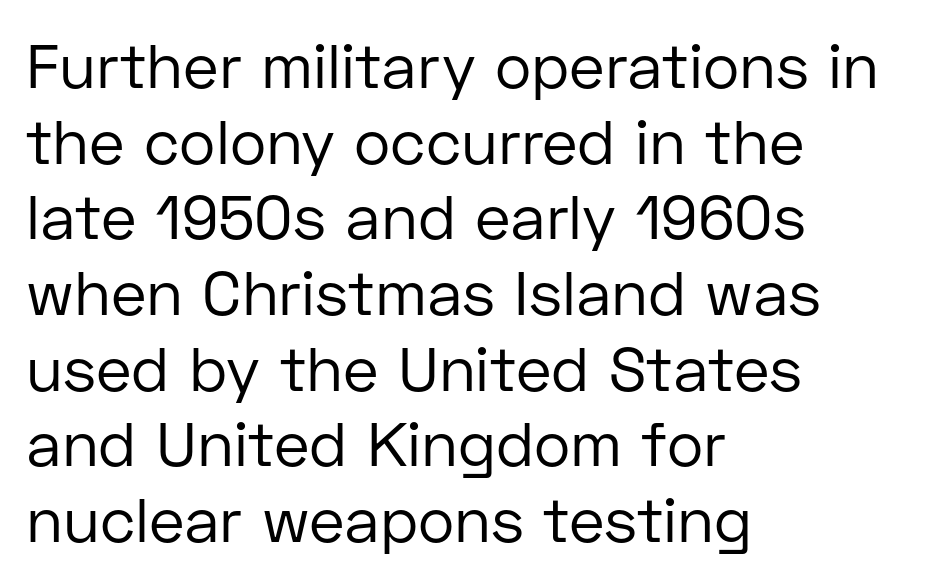
The baseline area is clear. Inter-character spacing is left at the font's built-in metrics. Stroke mass is kept to a normal reading level or below. Notice how the stems are strictly vertical — no italics here.
